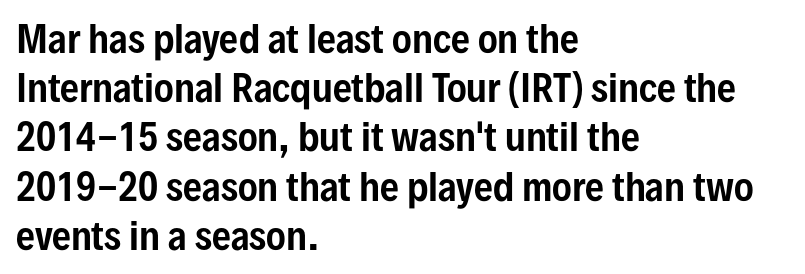
The image shows 37 px condensed sans-serif type, upright; set left-aligned, normal line spacing (1.33x), normal letter spacing, not underlined; low stroke contrast and a medium x-height.
